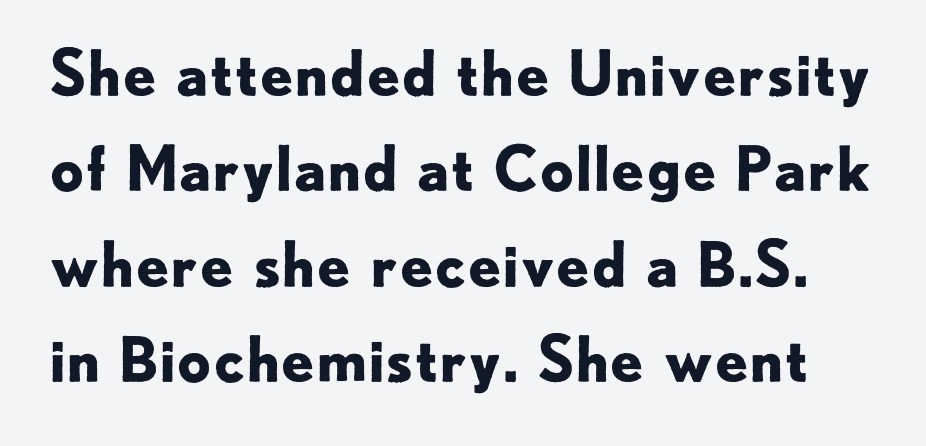
Check where the strokes stop: nothing finishes them off — pure sans. Vertically, the passage feels balanced, rows spaced as you'd expect. The glyphs are unaccompanied by any horizontal stroke below them. Think of a printed novel: that variable character pitch is what you see here. Strokes here are thick enough to call this a true bold.
